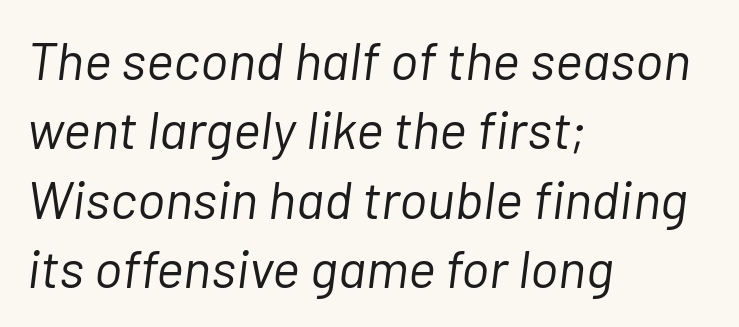
{"italic": "yes", "lean": "right", "slant_degrees": 7, "bold": "no", "weight": "light", "width": "normal", "stroke_contrast": "low", "x_height": "medium", "monospaced": "no", "underline": "no", "align": "left", "line_spacing": "normal", "line_spacing_ratio": 1.31, "letter_spacing": "normal", "letter_spacing_em": 0.0, "glyph_px": 53}
